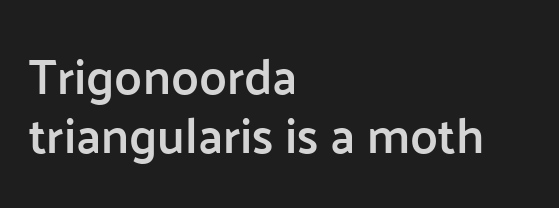
Q: Is the text bold? A: Semi-bold.
Q: Is the text italic (slanted)? A: No, it is upright.
Q: Is the typeface a serif or a sans-serif typeface? A: Sans-serif.
Q: Is the text underlined? A: No.
Q: How is the paragraph aligned? A: Left-aligned.
Q: Is the spacing between letters normal or unusually wide? A: Normal.
Q: Width (condensed, normal, or wide)? A: Normal.
Q: Stroke contrast? A: Low.
Q: x-height? A: Medium.
Q: Monospaced? A: No.
